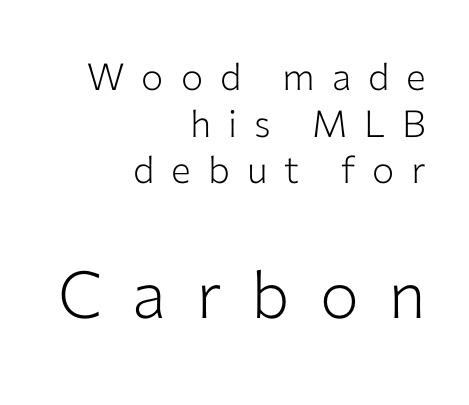
Larger block? The one below; the one above is distinctly smaller. Beneath every word, the page is bare. Posture: vertical. The font sits on the lighter half of the weight spectrum, regular included. Loose tracking; the words dissolve into strings of separated letters. No feet cap the strokes, marking this as sans-serif type.
